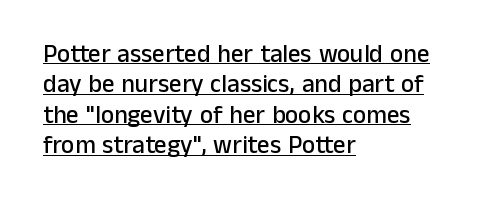
Reading down the block, your eye returns to a fixed left position each line. The rendered words wear a rule along their underside. Do the letters lean? They stand straight. The rendering keeps characters at their native spacing.
